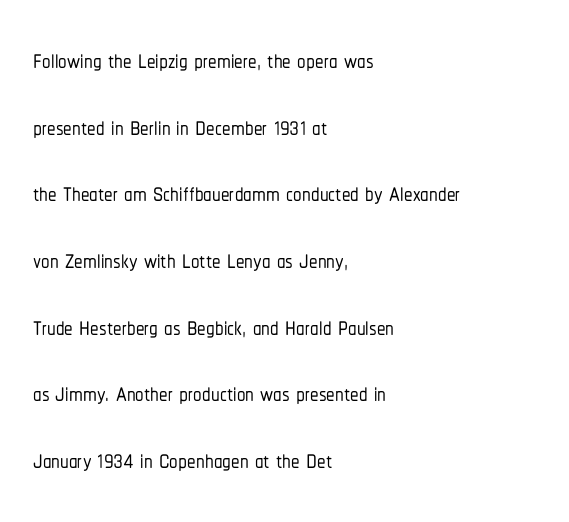
Q: Is the text italic (slanted)? A: No, it is upright.
Q: Is the typeface a serif or a sans-serif typeface? A: Sans-serif.
Q: Is the text underlined? A: No.
Q: How is the paragraph aligned? A: Left-aligned.
Q: Is the spacing between letters normal or unusually wide? A: Normal.
Q: Is the spacing between lines tight, normal or loose? A: Loose.
Q: Width (condensed, normal, or wide)? A: Condensed.
Q: Stroke contrast? A: Low.
Q: x-height? A: Medium.
Q: Monospaced? A: No.
